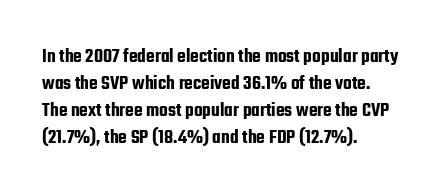
Q: Is the text italic (slanted)? A: No, it is upright.
Q: Is the text underlined? A: No.
Q: How is the paragraph aligned? A: Left-aligned.
Q: Is the spacing between letters normal or unusually wide? A: Normal.
Q: Is the spacing between lines tight, normal or loose? A: Normal.
